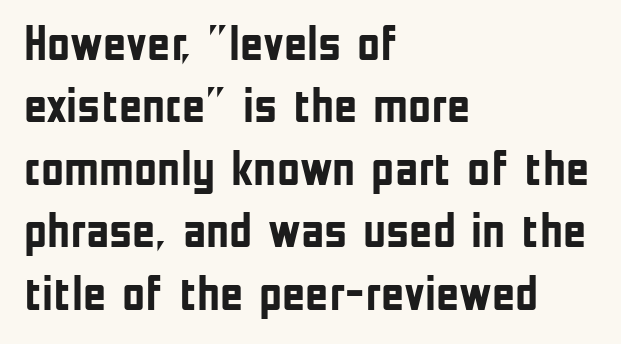
Quick note: underline off. Vertical spacing — default. Short note: letters normally spaced. This is sans-serif lettering, the kind often seen on screens and signage. Posture: upright roman.
